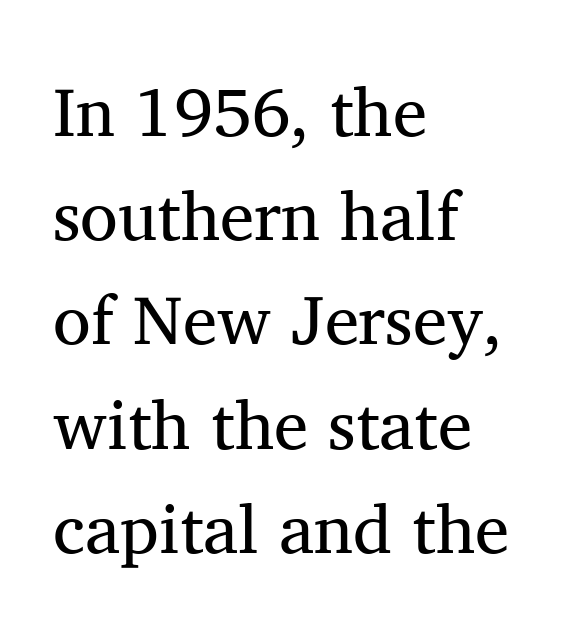
{"serif": "yes", "italic": "no", "bold": "no", "weight": "regular", "width": "normal", "stroke_contrast": "medium", "x_height": "medium", "monospaced": "no", "underline": "no", "align": "left", "line_spacing": "normal", "line_spacing_ratio": 1.51, "letter_spacing": "normal", "letter_spacing_em": 0.0, "glyph_px": 69}
